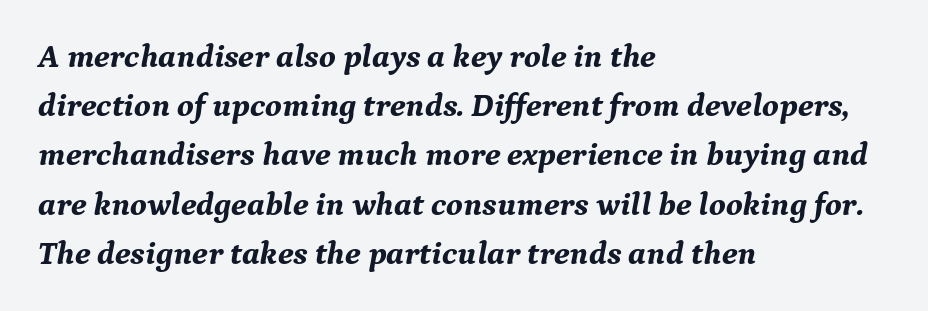
Standard letterfit; no display-style spreading of the glyphs. The axis of the letterforms is tilted away from vertical. These lines stack with their left ends in a neat column. Think of a printed novel: that variable character pitch is what you see here.
